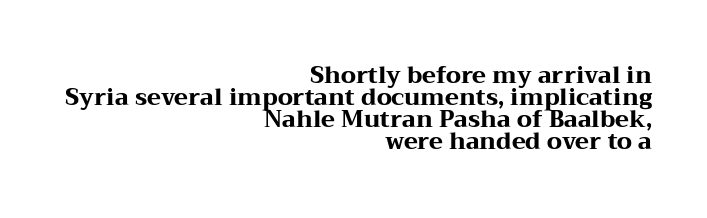
Look at the stroke-to-counter ratio: heavy, a bold. Horizontal bands of white between lines are thin slivers. Layout note: lines flush right. Unlike italic type, these characters show no tilt at all. Characters follow at the spacing the type designer built in. Descenders are the only things crossing below the line.
